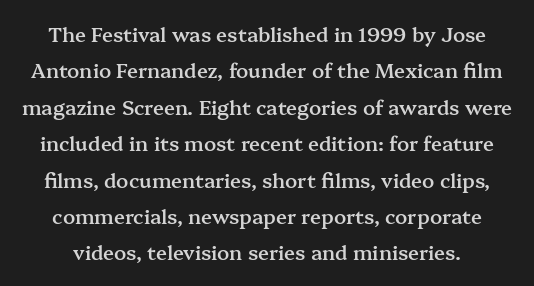
{"italic": "no", "bold": "semi", "underline": "no", "line_spacing_ratio": 1.82, "letter_spacing": "normal", "letter_spacing_em": 0.0, "glyph_px": 20}
